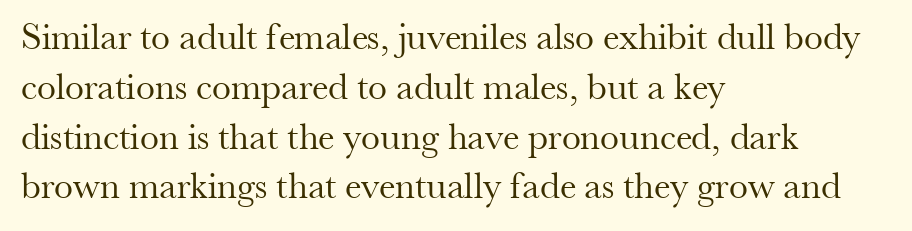
{"serif": "yes", "italic": "no", "bold": "no", "weight": "regular", "width": "normal", "stroke_contrast": "medium", "x_height": "small", "monospaced": "no", "underline": "no", "align": "left", "line_spacing": "normal", "line_spacing_ratio": 1.31, "letter_spacing": "normal", "letter_spacing_em": 0.0, "glyph_px": 38}
